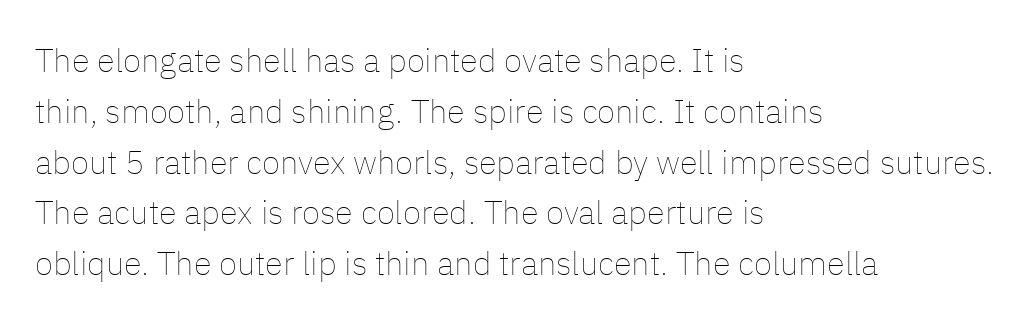
Each row of text sits above clean, open space. You could not count columns in this text — the font is proportionally spaced. The ragged edge is on the right, which tells us the setting is flush left. Quick note: not italic, upright. In terms of leading, this rendering sits right in the middle. Words appear dense and cohesive because spacing is normal.
